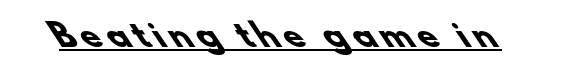
{"serif": "no", "bold": "yes", "weight": "heavy", "width": "normal", "stroke_contrast": "low", "x_height": "small", "monospaced": "no", "underline": "yes", "glyph_px": 32}
